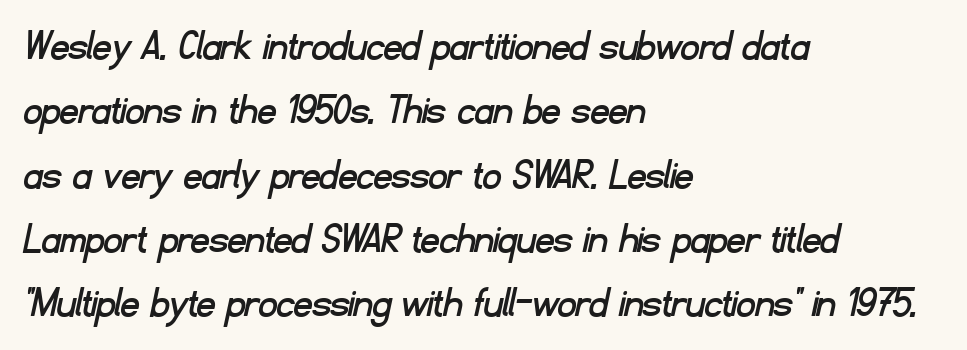
The image shows 45 px sans-serif type; set left-aligned, normal line spacing (1.43x), normal letter spacing, not underlined; low stroke contrast and a small x-height.
